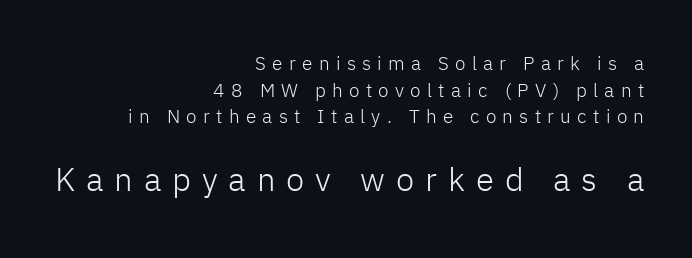
{"serif": "no", "italic": "no", "bold": "no", "weight": "light", "width": "normal", "stroke_contrast": "low", "x_height": "medium", "monospaced": "no", "underline": "no", "align": "right", "line_spacing": "normal", "line_spacing_ratio": 1.4, "letter_spacing": "wide", "letter_spacing_em": 0.33, "larger_block": "second", "size_ratio": 1.74, "glyph_px": 33}
